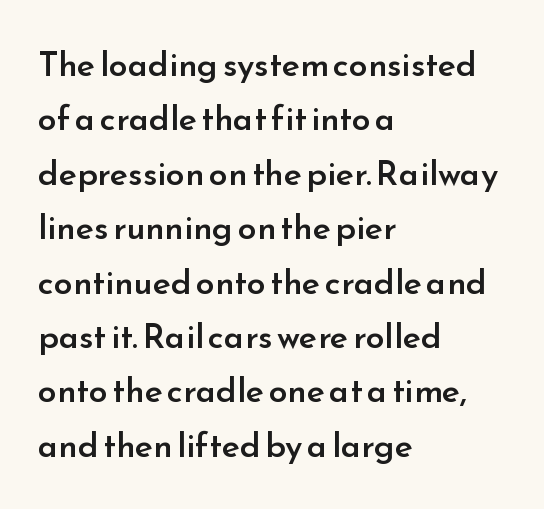
One glance says typical: line gaps are just what's usual. Every stem runs plumb, perpendicular to the baseline. Weight: semibold (demi). Anything drawn beneath the words? Only blank space.
